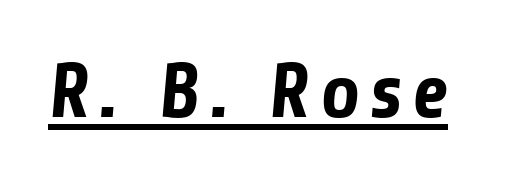
The image shows 77 px bold sans-serif type; set underlined; low stroke contrast and a medium x-height.
